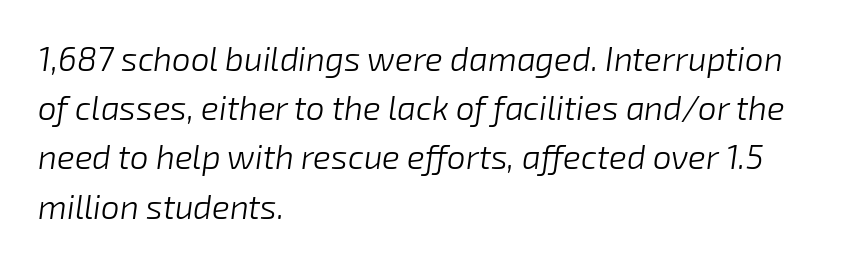
Alignment: flush left. Character widths vary here, with narrow letters taking less room than wide ones. Each row of text sits above clean, open space. You can tell it's italic because the verticals aren't actually vertical. How would I describe the line gaps? Plain and ordinary. Each stroke keeps to a modest, everyday thickness or less.
